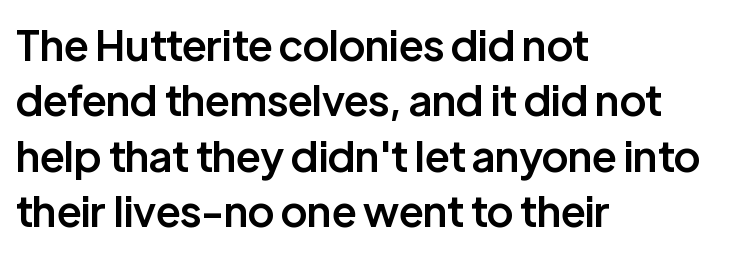
The image shows 42 px semibold sans-serif type, upright; set left-aligned, normal line spacing (1.32x), normal letter spacing, not underlined; low stroke contrast and a medium x-height.
